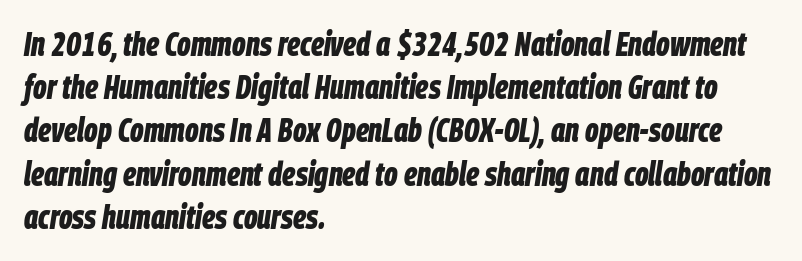
{"italic": "yes", "lean": "right", "slant_degrees": 9, "bold": "yes", "weight": "bold", "width": "condensed", "stroke_contrast": "low", "x_height": "large", "monospaced": "no", "underline": "no", "align": "left", "line_spacing": "normal", "line_spacing_ratio": 1.31, "letter_spacing": "normal", "letter_spacing_em": 0.0, "glyph_px": 33}
